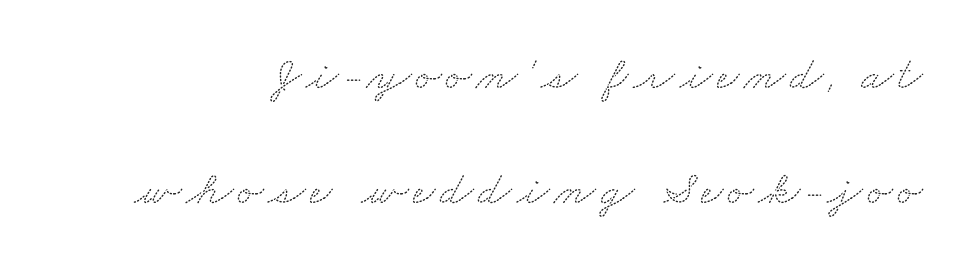
Q: Is the typeface a serif or a sans-serif typeface? A: Serif.
Q: Is the text underlined? A: No.
Q: How is the paragraph aligned? A: Right-aligned.
Q: Is the spacing between lines tight, normal or loose? A: Loose.
Q: Width (condensed, normal, or wide)? A: Wide.
Q: Stroke contrast? A: Medium.
Q: x-height? A: Small.
Q: Monospaced? A: No.
